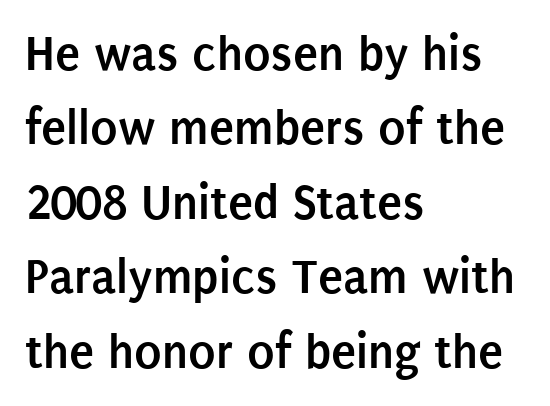
{"serif": "no", "italic": "no", "bold": "yes", "weight": "semibold", "width": "condensed", "stroke_contrast": "low", "x_height": "large", "monospaced": "no", "underline": "no", "align": "left", "line_spacing": "normal", "line_spacing_ratio": 1.46, "letter_spacing": "normal", "letter_spacing_em": 0.0, "glyph_px": 51}
